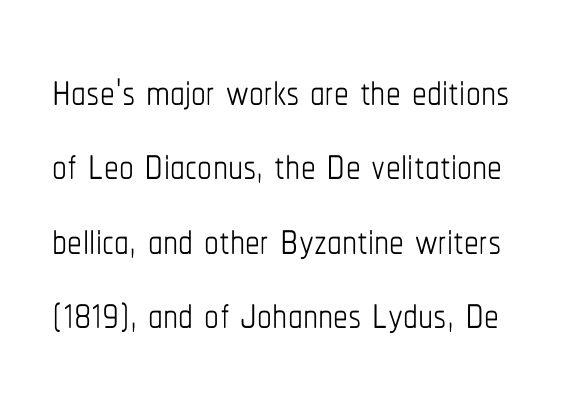
{"italic": "no", "bold": "no", "weight": "thin", "width": "condensed", "stroke_contrast": "low", "x_height": "medium", "monospaced": "no", "underline": "no", "line_spacing": "normal", "line_spacing_ratio": 1.26, "letter_spacing": "normal", "letter_spacing_em": 0.0, "glyph_px": 59}
